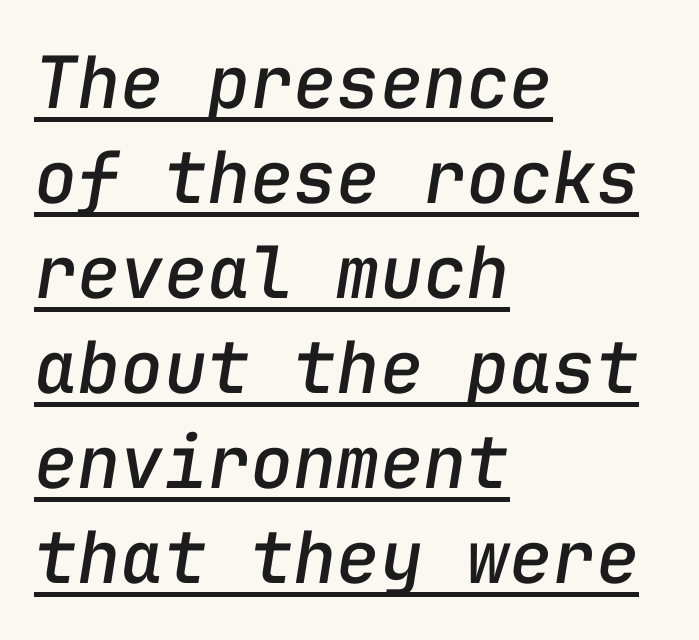
The image shows 72 px text type, italic (leaning right), monospaced; set left-aligned, normal line spacing (1.32x), normal letter spacing, underlined; low stroke contrast and a medium x-height.
